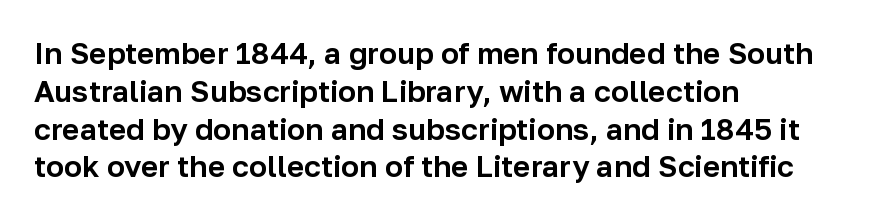
The image shows 30 px sans-serif type, upright; set left-aligned, normal line spacing (1.26x), normal letter spacing, not underlined; low stroke contrast and a medium x-height.
